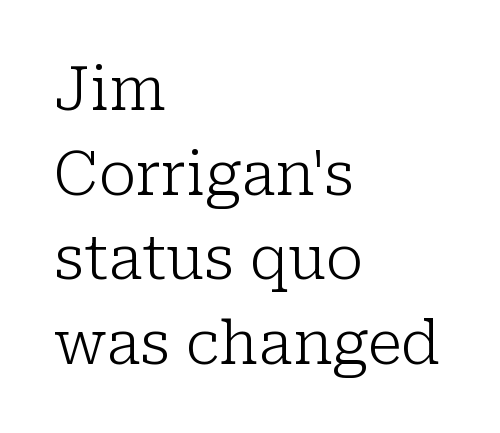
Q: Is the text bold? A: No.
Q: Is the text italic (slanted)? A: No, it is upright.
Q: Is the typeface a serif or a sans-serif typeface? A: Serif.
Q: Is the text underlined? A: No.
Q: How is the paragraph aligned? A: Left-aligned.
Q: Is the spacing between letters normal or unusually wide? A: Normal.
Q: Is the spacing between lines tight, normal or loose? A: Normal.
Q: Width (condensed, normal, or wide)? A: Normal.
Q: Stroke contrast? A: Low.
Q: x-height? A: Medium.
Q: Monospaced? A: No.
